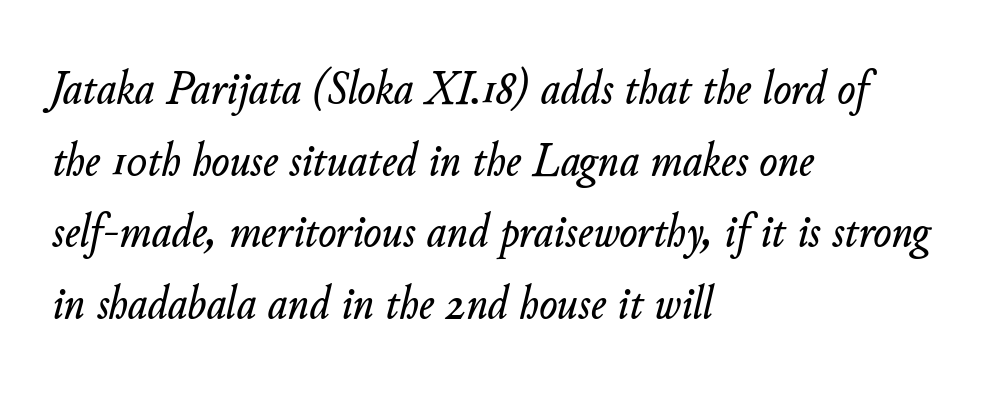
In terms of posture, this sample is oblique. Nobody drew a line under any word here. You could call the tracking neutral — neither tight nor loose. Looks like regular typesetting: each glyph gets only the width it needs. Leading: standard. Every row of glyphs begins at an identical x-position on the left.
